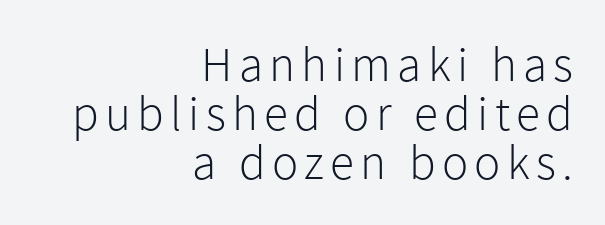
{"serif": "no", "italic": "no", "bold": "no", "weight": "light", "width": "normal", "x_height": "medium", "monospaced": "no", "underline": "no", "align": "right", "line_spacing": "tight", "line_spacing_ratio": 1.0, "glyph_px": 49}
